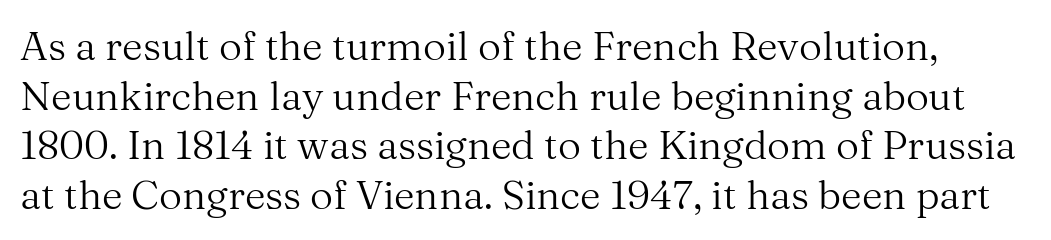
The image shows 40 px regular-weight serif type, upright; set line spacing 1.24x, normal letter spacing, not underlined; medium stroke contrast and a medium x-height.
